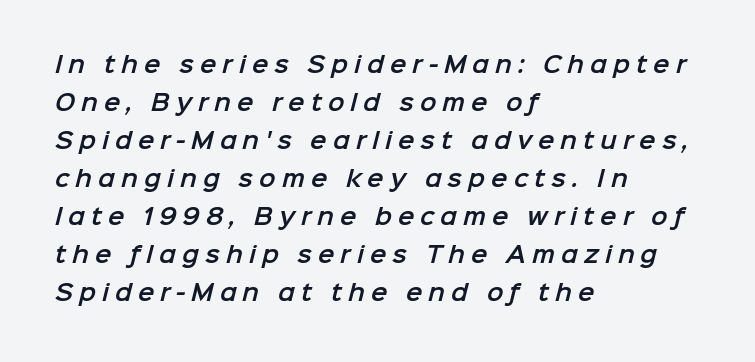
Q: Is the text underlined? A: No.
Q: How is the paragraph aligned? A: Left-aligned.
Q: Is the spacing between letters normal or unusually wide? A: Unusually wide.
